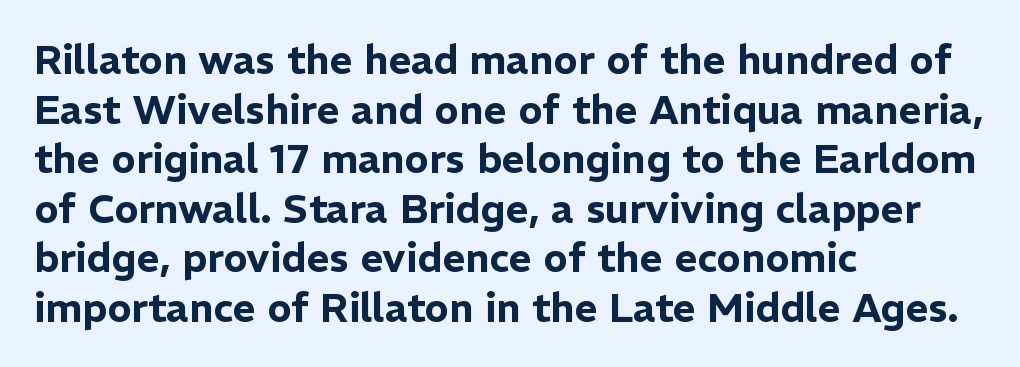
Q: Is the text italic (slanted)? A: No, it is upright.
Q: Is the typeface a serif or a sans-serif typeface? A: Sans-serif.
Q: Is the text underlined? A: No.
Q: How is the paragraph aligned? A: Left-aligned.
Q: Is the spacing between letters normal or unusually wide? A: Normal.
Q: Width (condensed, normal, or wide)? A: Normal.
Q: Stroke contrast? A: Low.
Q: x-height? A: Medium.
Q: Monospaced? A: No.
